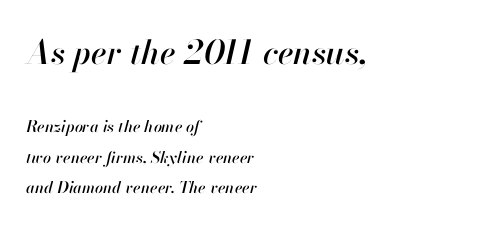
The image shows 33 px text type, italic (leaning right); set left-aligned, line spacing 1.88x, normal letter spacing, not underlined; the first (top) block is 2.06x larger; high stroke contrast and a small x-height.
